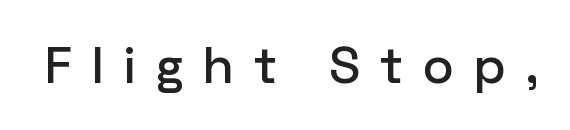
The designer went with a sans here, leaving each stem footless. The letters are spread apart with noticeably loose tracking. No word sits above an underline. The lettering holds an erect, upright posture throughout. Proportional: the letters do not fall into vertical columns.
